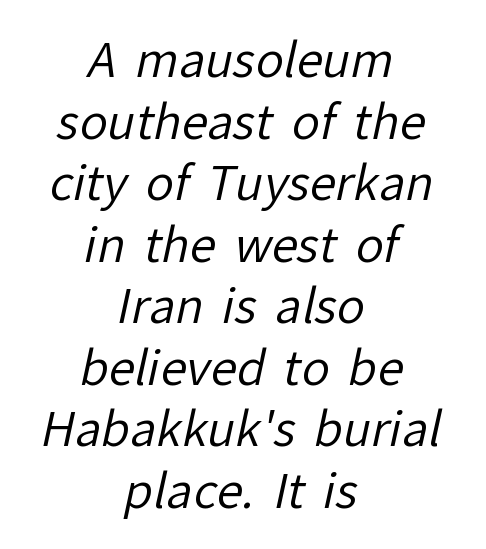
Q: Is the text bold? A: No.
Q: Is the typeface a serif or a sans-serif typeface? A: Sans-serif.
Q: Is the text underlined? A: No.
Q: How is the paragraph aligned? A: Centered.
Q: Is the spacing between letters normal or unusually wide? A: Normal.
Q: Is the spacing between lines tight, normal or loose? A: Normal.
Q: Width (condensed, normal, or wide)? A: Normal.
Q: Stroke contrast? A: Low.
Q: x-height? A: Medium.
Q: Monospaced? A: No.
